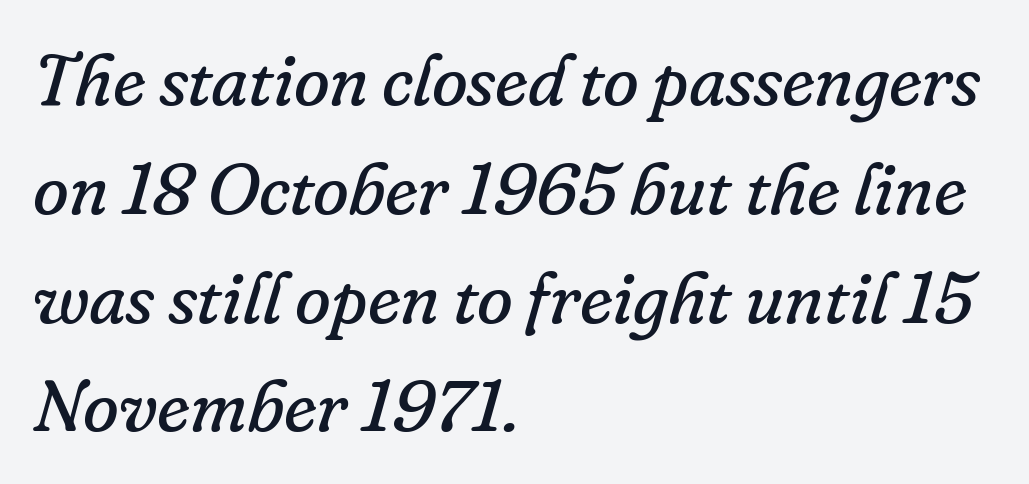
The image shows 73 px regular-weight serif type, italic (leaning right); set left-aligned, normal line spacing (1.49x), normal letter spacing, not underlined; low stroke contrast and a small x-height.
